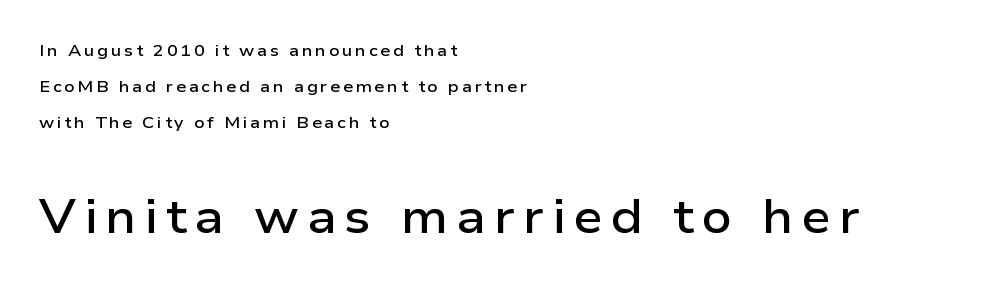
The image shows 47 px semibold, wide sans-serif type, upright; set left-aligned, loose line spacing (2.26x), not underlined; the second (bottom) block is 2.94x larger; low stroke contrast and a medium x-height.
